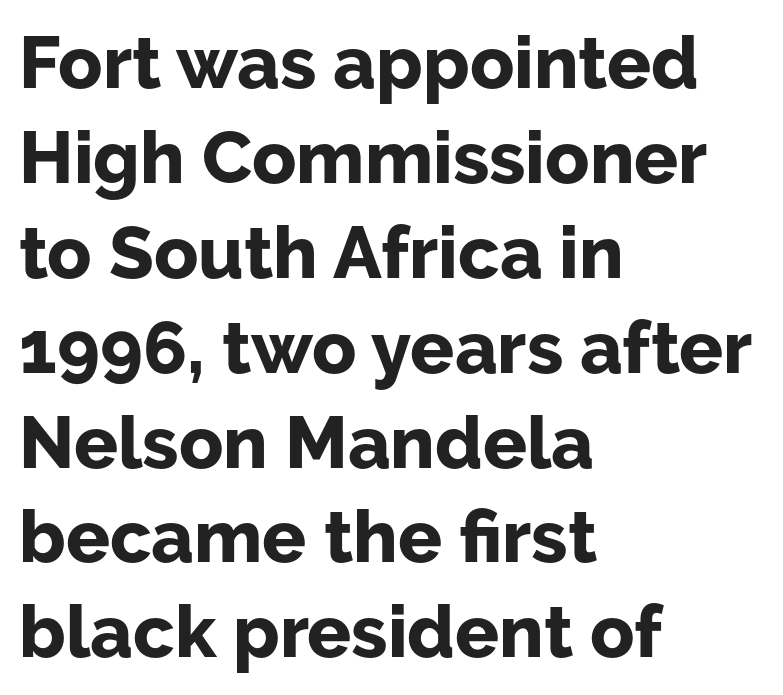
The image shows 73 px bold sans-serif type, upright; set left-aligned, normal line spacing (1.3x), normal letter spacing, not underlined; low stroke contrast and a medium x-height.
